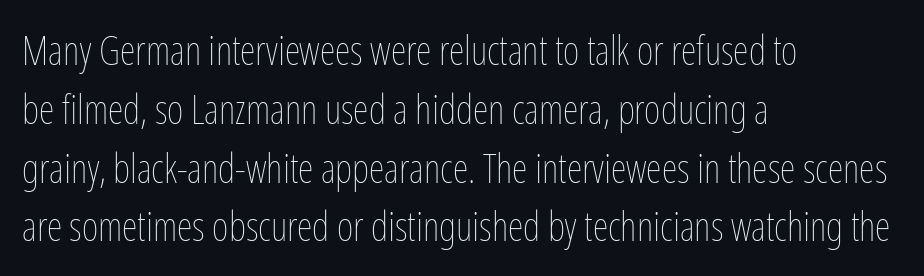
Q: Is the text bold? A: No.
Q: Is the text italic (slanted)? A: No, it is upright.
Q: Is the text underlined? A: No.
Q: How is the paragraph aligned? A: Left-aligned.
Q: Is the spacing between letters normal or unusually wide? A: Normal.
Q: Is the spacing between lines tight, normal or loose? A: Normal.
Q: Width (condensed, normal, or wide)? A: Condensed.
Q: Stroke contrast? A: Low.
Q: x-height? A: Medium.
Q: Monospaced? A: No.
